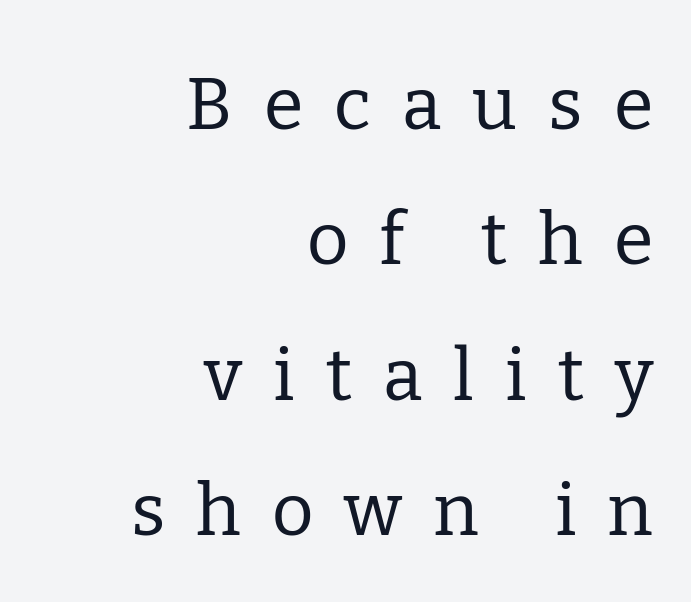
You could only call the tracking loose — the letters float apart. Stroke mass is kept to a normal reading level or below. The passage shown is not underscored anywhere. Each letter keeps its own natural width here, so spacing adapts to shape.
